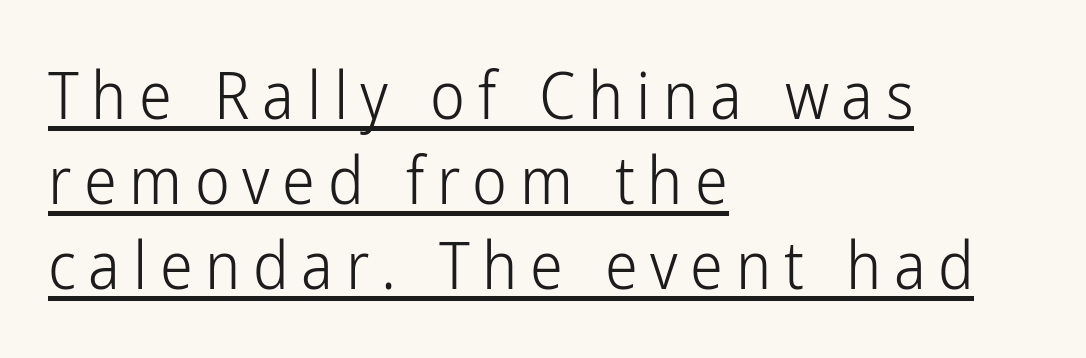
Q: Is the text bold? A: No.
Q: Is the text italic (slanted)? A: No, it is upright.
Q: Is the typeface a serif or a sans-serif typeface? A: Sans-serif.
Q: Is the text underlined? A: Yes.
Q: How is the paragraph aligned? A: Left-aligned.
Q: Is the spacing between lines tight, normal or loose? A: Normal.
Q: Width (condensed, normal, or wide)? A: Condensed.
Q: Stroke contrast? A: Low.
Q: x-height? A: Medium.
Q: Monospaced? A: No.
